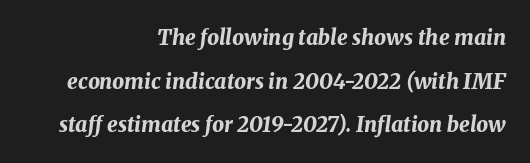
{"italic": "yes", "lean": "right", "slant_degrees": 8, "bold": "yes", "underline": "no", "align": "right", "line_spacing": "loose", "line_spacing_ratio": 2.08, "letter_spacing": "normal", "letter_spacing_em": 0.0, "glyph_px": 21}
